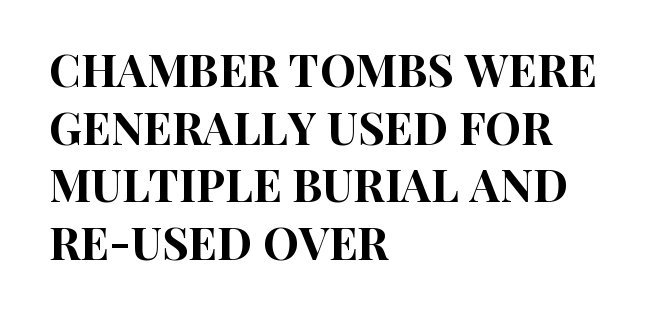
{"serif": "no", "italic": "no", "width": "condensed", "stroke_contrast": "high", "x_height": "large", "monospaced": "no", "underline": "no", "align": "left", "line_spacing": "normal", "line_spacing_ratio": 1.28, "letter_spacing": "normal", "letter_spacing_em": 0.0, "glyph_px": 45}
